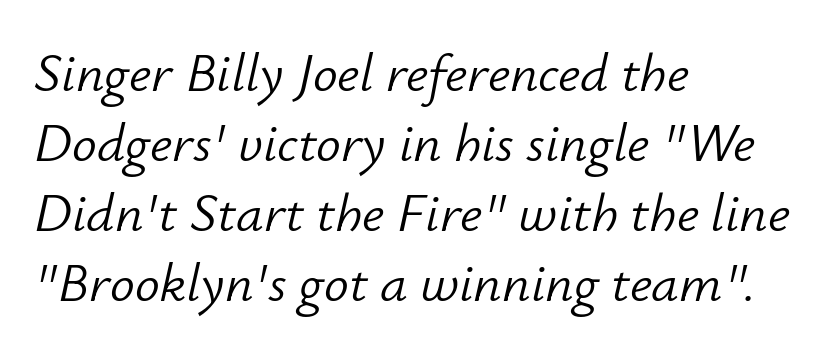
Q: Is the text bold? A: No.
Q: Is the text italic (slanted)? A: Yes, it leans right by about 12 degrees.
Q: Is the text underlined? A: No.
Q: How is the paragraph aligned? A: Left-aligned.
Q: Is the spacing between letters normal or unusually wide? A: Normal.
Q: Is the spacing between lines tight, normal or loose? A: Normal.
Q: Width (condensed, normal, or wide)? A: Normal.
Q: Stroke contrast? A: Low.
Q: x-height? A: Small.
Q: Monospaced? A: No.
